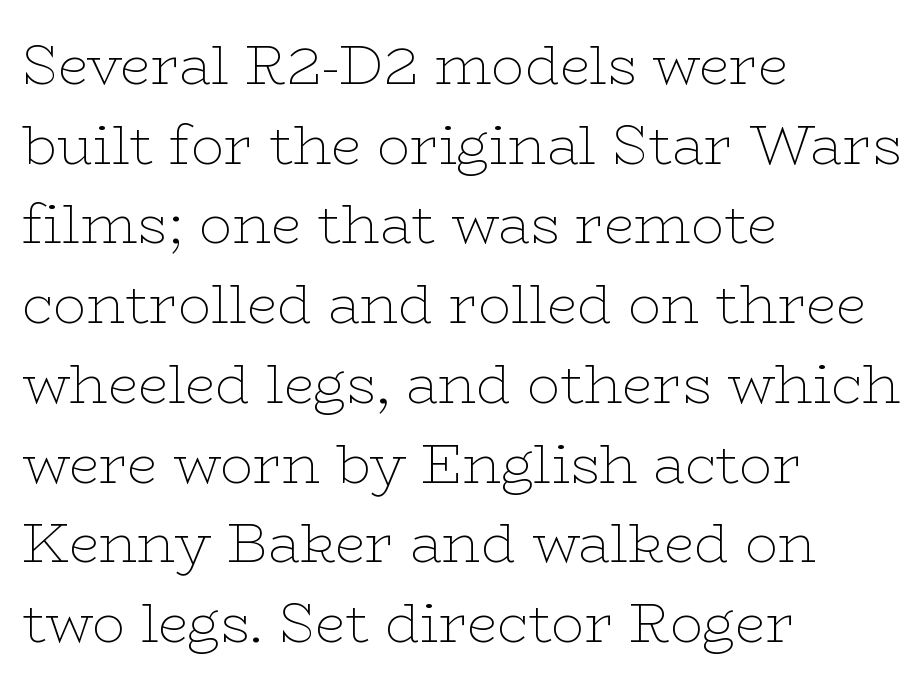
{"serif": "yes", "italic": "no", "bold": "no", "weight": "thin", "width": "wide", "stroke_contrast": "low", "x_height": "medium", "monospaced": "no", "underline": "no", "align": "left", "line_spacing": "normal", "line_spacing_ratio": 1.45, "letter_spacing": "normal", "letter_spacing_em": 0.0, "glyph_px": 55}
